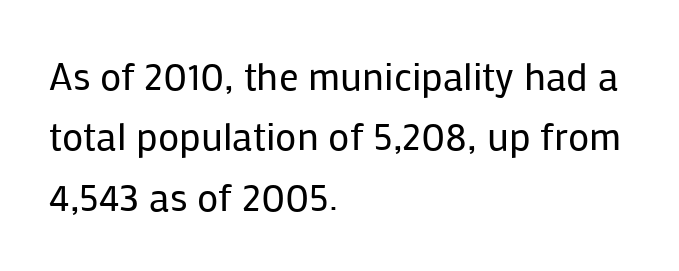
{"serif": "no", "italic": "no", "bold": "no", "weight": "regular", "width": "normal", "stroke_contrast": "low", "x_height": "medium", "monospaced": "no", "underline": "no", "align": "left", "line_spacing": "normal", "line_spacing_ratio": 1.55, "letter_spacing": "normal", "letter_spacing_em": 0.0, "glyph_px": 39}
